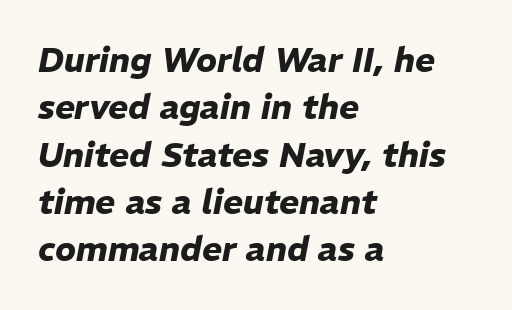
The image shows 34 px heavy type, italic (leaning right); set left-aligned, normal line spacing (1.39x), normal letter spacing, not underlined; low stroke contrast and a medium x-height.
